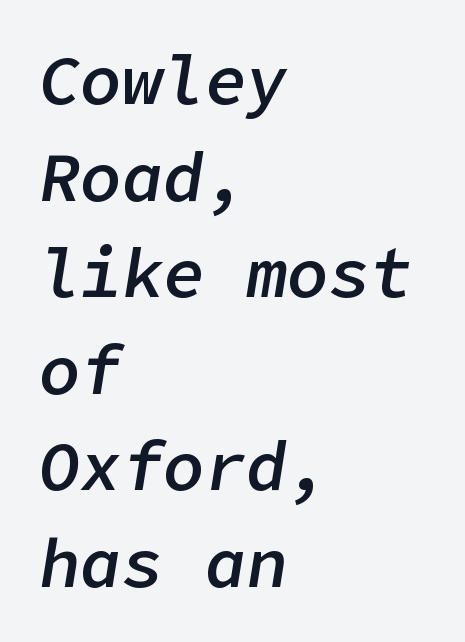
Q: Is the text bold? A: Semi-bold.
Q: Is the text italic (slanted)? A: Yes, it leans right by about 9 degrees.
Q: Is the text underlined? A: No.
Q: How is the paragraph aligned? A: Left-aligned.
Q: Is the spacing between letters normal or unusually wide? A: Normal.
Q: Is the spacing between lines tight, normal or loose? A: Normal.
Q: Width (condensed, normal, or wide)? A: Normal.
Q: Stroke contrast? A: Low.
Q: x-height? A: Medium.
